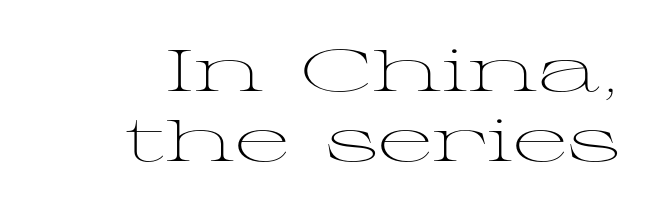
Q: Is the text bold? A: No.
Q: Is the text italic (slanted)? A: No, it is upright.
Q: Is the typeface a serif or a sans-serif typeface? A: Serif.
Q: Is the text underlined? A: No.
Q: How is the paragraph aligned? A: Right-aligned.
Q: Is the spacing between letters normal or unusually wide? A: Normal.
Q: Width (condensed, normal, or wide)? A: Wide.
Q: Stroke contrast? A: Medium.
Q: x-height? A: Medium.
Q: Monospaced? A: No.
